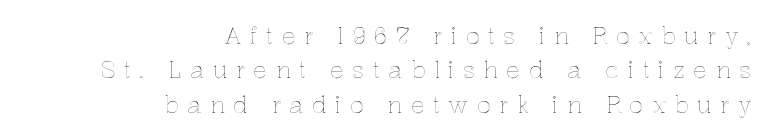
{"italic": "no", "underline": "no", "align": "right", "line_spacing": "normal", "line_spacing_ratio": 1.49, "letter_spacing": "wide", "letter_spacing_em": 0.37, "glyph_px": 23}
